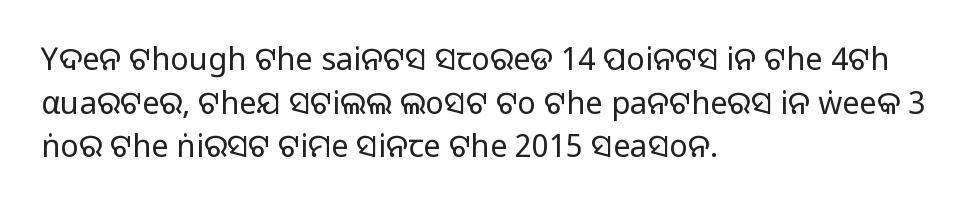
Weight: regular or lighter. Words appear dense and cohesive because spacing is normal. The setting favours the left margin, as ordinary paragraphs usually do. Whoever set this chose a conventional vertical rhythm. You could not count columns in this text — the font is proportionally spaced. The font family rendered here belongs to the sans-serif group.
